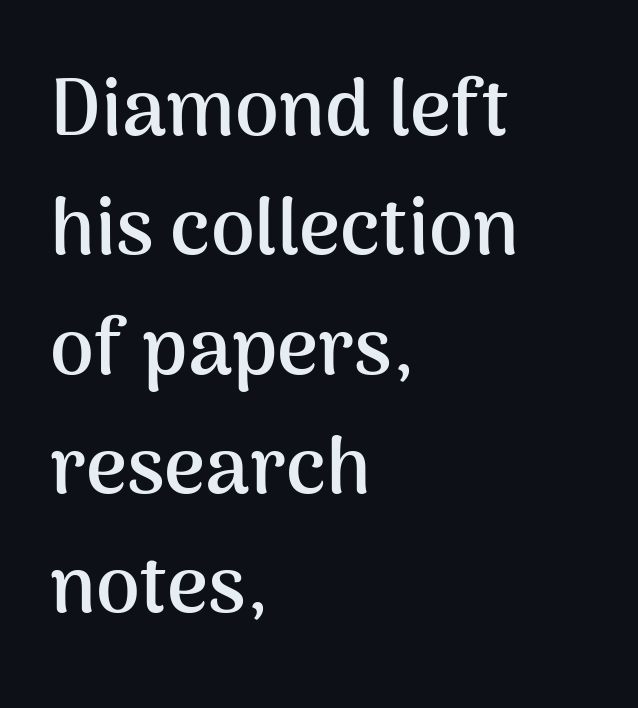
Words float on clear page, feet unadorned. A roman cut, with each character standing at attention. The rendering anchors every line to the left-hand side. Each word holds together tightly as a unit, with standard inter-letter gaps. Does the weight exceed regular? Yes, all the way to bold.
